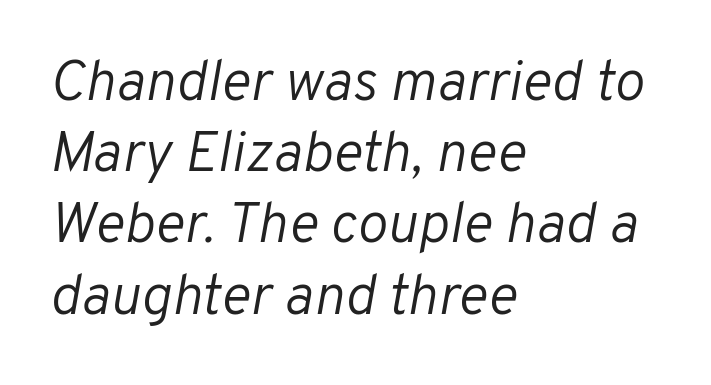
No word sits above an underline. Think standard paragraph weight, or any step lighter than that. The glyphs look as if they've been sheared to an angle. The passage shown stacks its lines at a standard gap.
